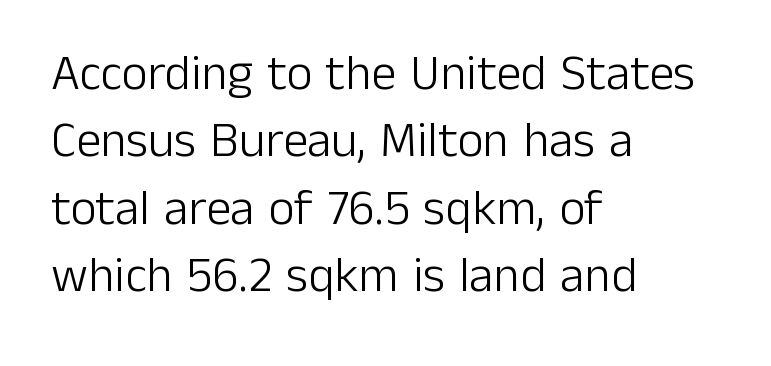
The image shows 50 px light sans-serif type, upright; set left-aligned, normal line spacing (1.35x), normal letter spacing, not underlined; low stroke contrast and a medium x-height.
